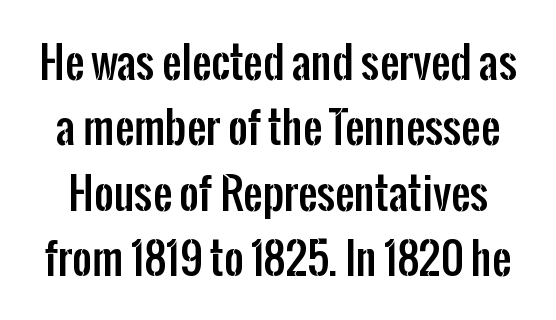
What kind of face is this? One without serifs — a sans. Vertical strokes here are truly vertical. Think of a printed novel: that variable character pitch is what you see here. Quick note: interline space is typical. Underlining? Definitely not there.
